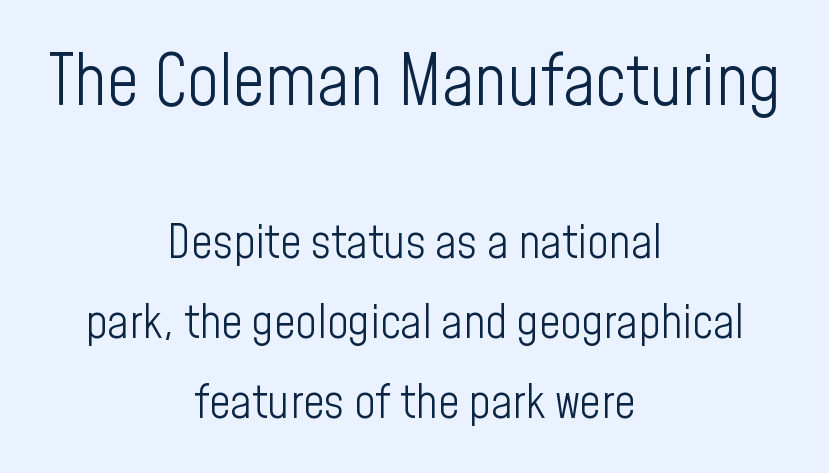
The image shows 70 px light, condensed sans-serif type, upright; set centered, line spacing 1.71x, normal letter spacing, not underlined; the first (top) block is 1.49x larger; low stroke contrast and a medium x-height.
